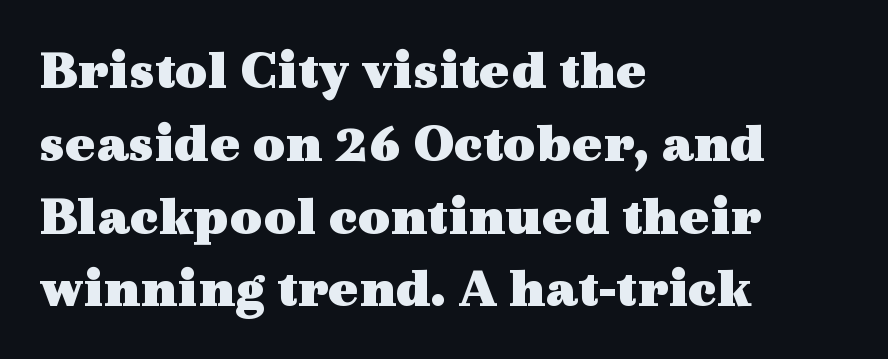
These lines keep a tight, regular rhythm from letter to letter. Regarding serifs, this sample has them. Is the type bold? Yes — the strokes are clearly thick and heavy. Characters remain perfectly vertical along every line. The baseline area is clear.
